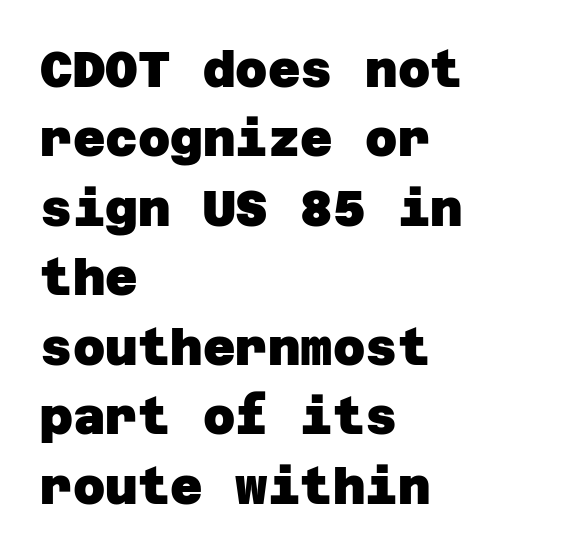
Type style note: lacks serifs. The letters are bold, with thick, heavy strokes. Alignment: flush left. The baseline area is clear. Observe the ordinary spacing: letters are neighbours, not strangers.
